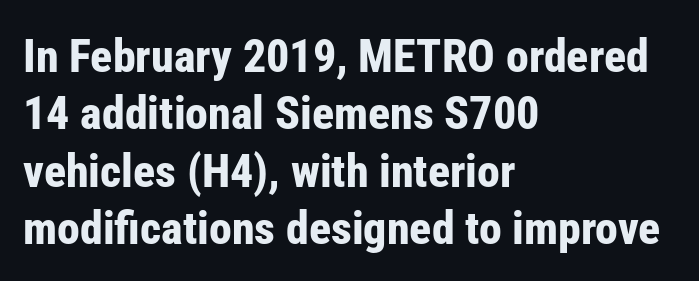
Q: Is the text bold? A: Yes.
Q: Is the text italic (slanted)? A: No, it is upright.
Q: Is the typeface a serif or a sans-serif typeface? A: Sans-serif.
Q: Is the text underlined? A: No.
Q: How is the paragraph aligned? A: Left-aligned.
Q: Is the spacing between letters normal or unusually wide? A: Normal.
Q: Is the spacing between lines tight, normal or loose? A: Normal.
Q: Width (condensed, normal, or wide)? A: Condensed.
Q: Stroke contrast? A: Low.
Q: x-height? A: Medium.
Q: Monospaced? A: No.
